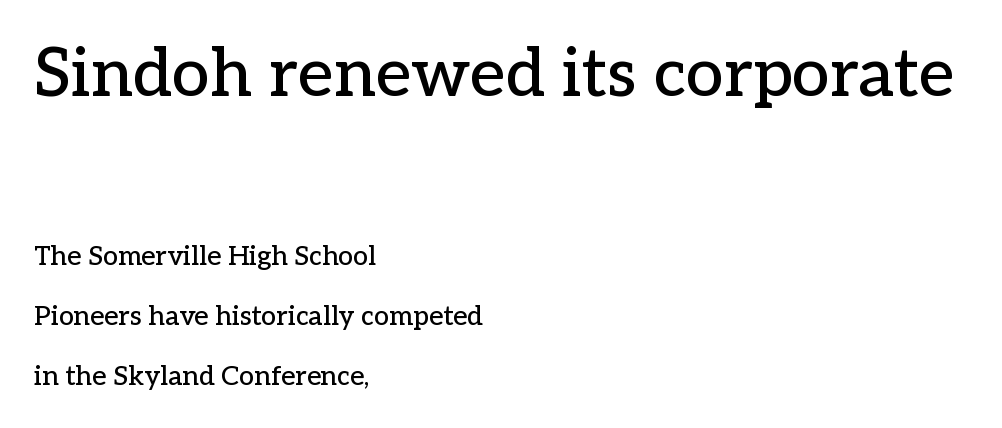
This rendering features lettering with no underline. The text block is weighted toward the left margin, trailing off unevenly rightward. Words appear dense and cohesive because spacing is normal. Varying glyph widths throughout — classic text-font behaviour. Posture: upright roman.
